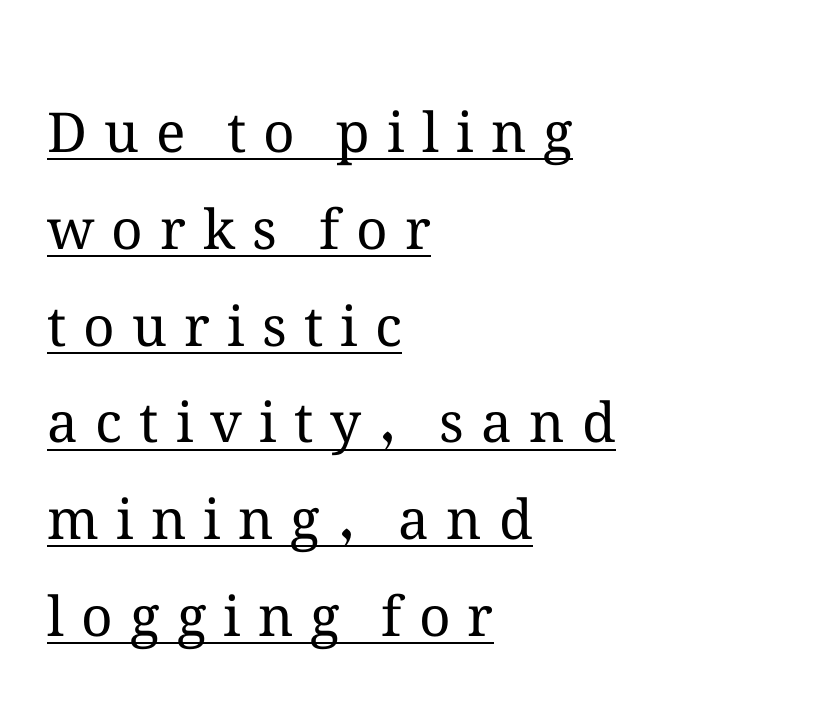
{"italic": "no", "bold": "no", "weight": "regular", "width": "normal", "stroke_contrast": "medium", "x_height": "medium", "monospaced": "no", "underline": "yes", "align": "left", "line_spacing_ratio": 1.76, "letter_spacing": "wide", "letter_spacing_em": 0.31, "glyph_px": 55}
